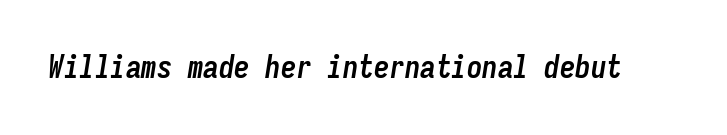
Q: Is the text bold? A: Yes.
Q: Is the text italic (slanted)? A: Yes, it leans right by about 9 degrees.
Q: Is the text underlined? A: No.
Q: Is the spacing between letters normal or unusually wide? A: Normal.
Q: Width (condensed, normal, or wide)? A: Condensed.
Q: Stroke contrast? A: Low.
Q: x-height? A: Medium.
Q: Monospaced? A: Yes.
